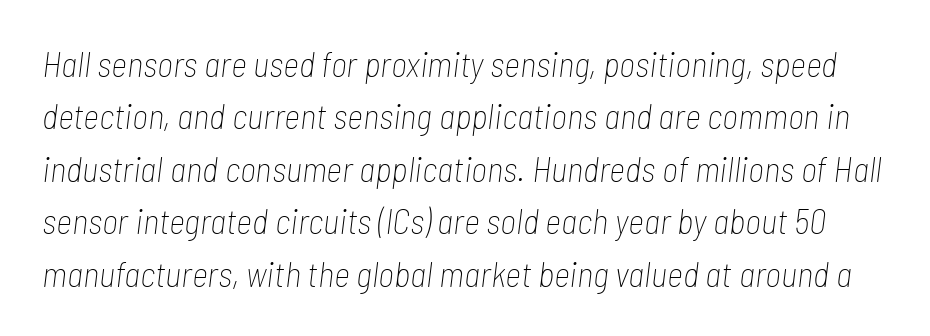
The image shows 35 px thin, condensed type, italic (leaning right); set normal line spacing (1.5x), normal letter spacing, not underlined; low stroke contrast and a medium x-height.
